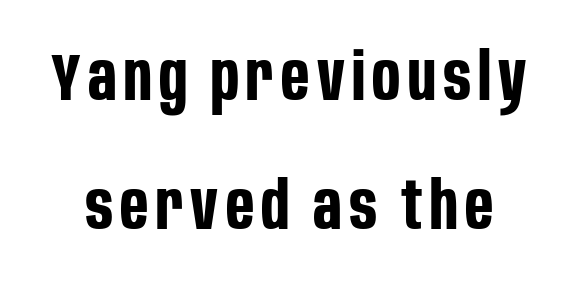
{"serif": "no", "italic": "no", "bold": "yes", "weight": "bold", "width": "condensed", "stroke_contrast": "low", "x_height": "large", "monospaced": "no", "underline": "no", "line_spacing": "loose", "line_spacing_ratio": 1.96, "glyph_px": 66}
